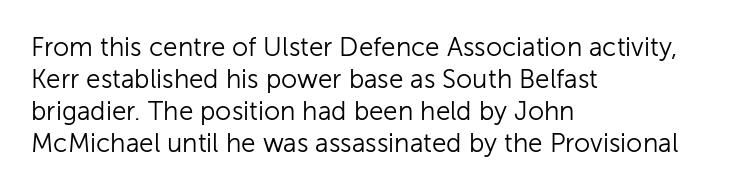
The image shows 26 px text type, upright; set left-aligned, line spacing 1.23x, normal letter spacing, not underlined.
